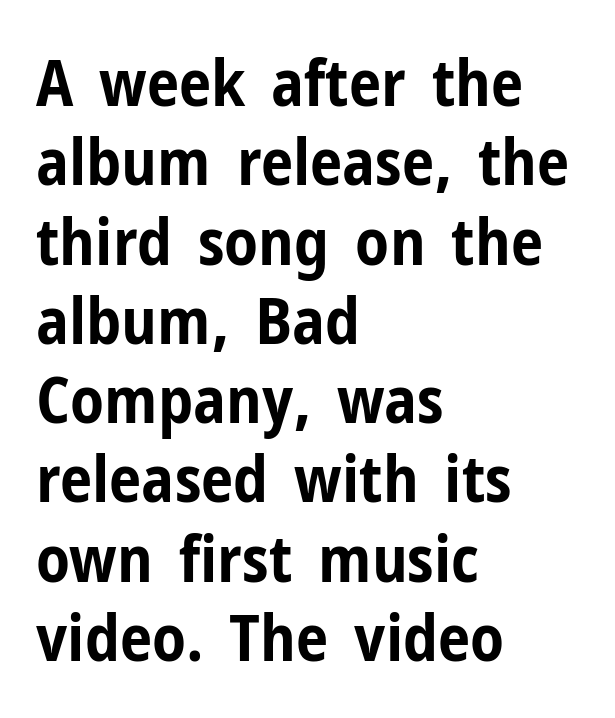
Q: Is the text bold? A: Yes.
Q: Is the text italic (slanted)? A: No, it is upright.
Q: Is the typeface a serif or a sans-serif typeface? A: Sans-serif.
Q: Is the text underlined? A: No.
Q: How is the paragraph aligned? A: Left-aligned.
Q: Is the spacing between letters normal or unusually wide? A: Normal.
Q: Width (condensed, normal, or wide)? A: Condensed.
Q: Stroke contrast? A: Low.
Q: x-height? A: Medium.
Q: Monospaced? A: No.
